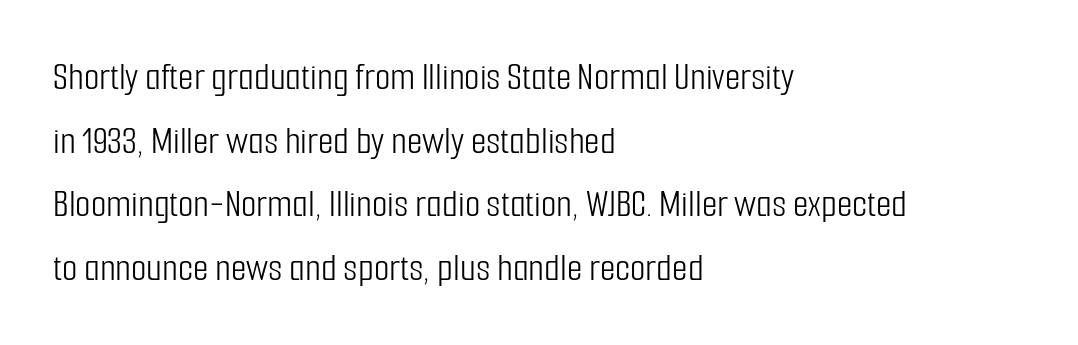
Q: Is the text bold? A: No.
Q: Is the text italic (slanted)? A: No, it is upright.
Q: Is the typeface a serif or a sans-serif typeface? A: Sans-serif.
Q: Is the text underlined? A: No.
Q: How is the paragraph aligned? A: Left-aligned.
Q: Is the spacing between letters normal or unusually wide? A: Normal.
Q: Is the spacing between lines tight, normal or loose? A: Normal.
Q: Width (condensed, normal, or wide)? A: Condensed.
Q: Stroke contrast? A: Low.
Q: x-height? A: Medium.
Q: Monospaced? A: No.
